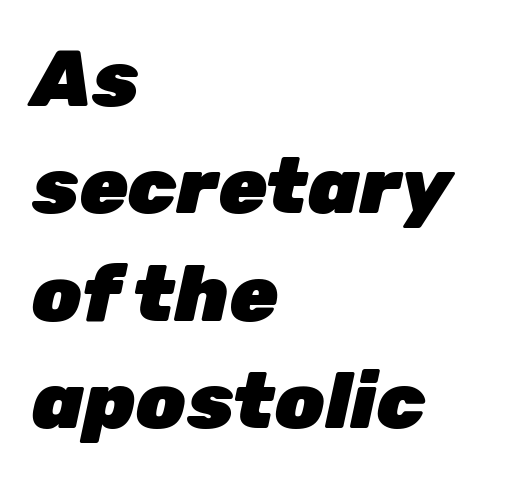
Q: Is the text bold? A: Yes.
Q: Is the text italic (slanted)? A: Yes, it leans right by about 12 degrees.
Q: Is the text underlined? A: No.
Q: How is the paragraph aligned? A: Left-aligned.
Q: Is the spacing between letters normal or unusually wide? A: Normal.
Q: Is the spacing between lines tight, normal or loose? A: Normal.
Q: Width (condensed, normal, or wide)? A: Normal.
Q: Stroke contrast? A: Low.
Q: x-height? A: Medium.
Q: Monospaced? A: No.
